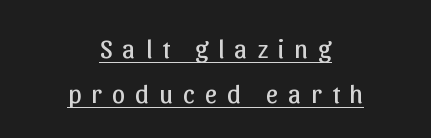
Look at the tracking — it's clearly loosened, letters drifting apart. The rendering uses the underline text-decoration. Each stroke keeps to a modest, everyday thickness or less. Italic: no, the glyphs are upright roman.
